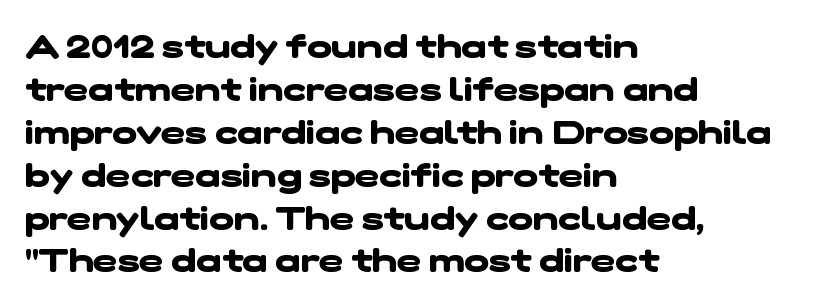
Q: Is the text bold? A: Yes.
Q: Is the typeface a serif or a sans-serif typeface? A: Sans-serif.
Q: Is the text underlined? A: No.
Q: How is the paragraph aligned? A: Left-aligned.
Q: Is the spacing between letters normal or unusually wide? A: Normal.
Q: Is the spacing between lines tight, normal or loose? A: Normal.
Q: Width (condensed, normal, or wide)? A: Wide.
Q: Stroke contrast? A: Low.
Q: x-height? A: Medium.
Q: Monospaced? A: No.
